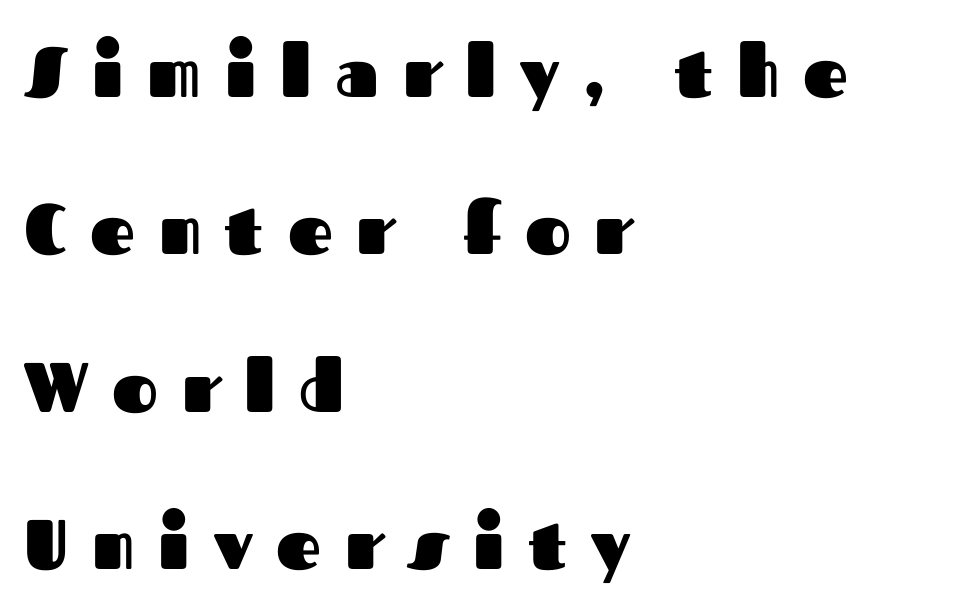
Descenders are the only things crossing below the line. Upright lettering throughout. Notice how thick the strokes are: this is what a full bold looks like. Classification — sans serif. In terms of letterspacing, this is a distinctly airy, spread setting. Varying glyph widths throughout — classic text-font behaviour.
